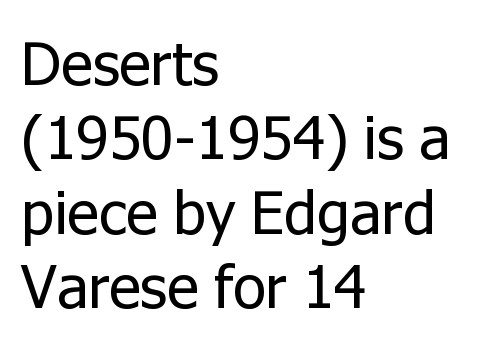
The image shows 61 px regular-weight sans-serif type, upright; set left-aligned, line spacing 1.22x, normal letter spacing, not underlined; low stroke contrast and a medium x-height.
